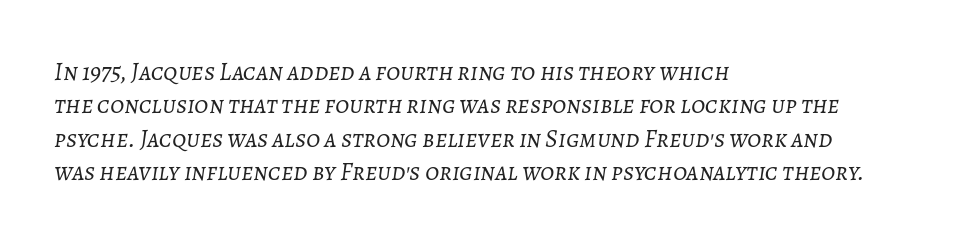
{"italic": "yes", "lean": "right", "slant_degrees": 7, "bold": "no", "underline": "no", "align": "left", "line_spacing": "normal", "line_spacing_ratio": 1.34, "letter_spacing": "normal", "letter_spacing_em": 0.0, "glyph_px": 25}
